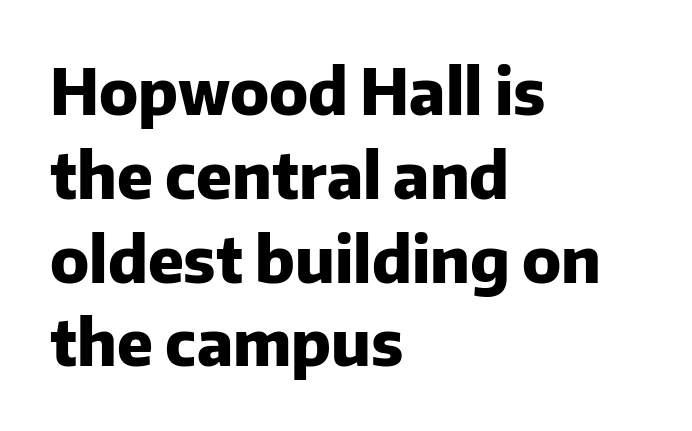
The font is running at its bold setting. Reading down the block, your eye returns to a fixed left position each line. This sample keeps an unexceptional amount of space between lines. Spacing verdict: proportional, widths tailored to each character. Descenders hang freely into open space.
